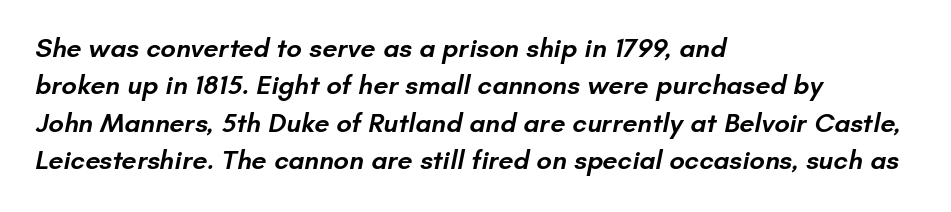
The image shows 27 px text type; set left-aligned, normal line spacing (1.38x), normal letter spacing, not underlined.
